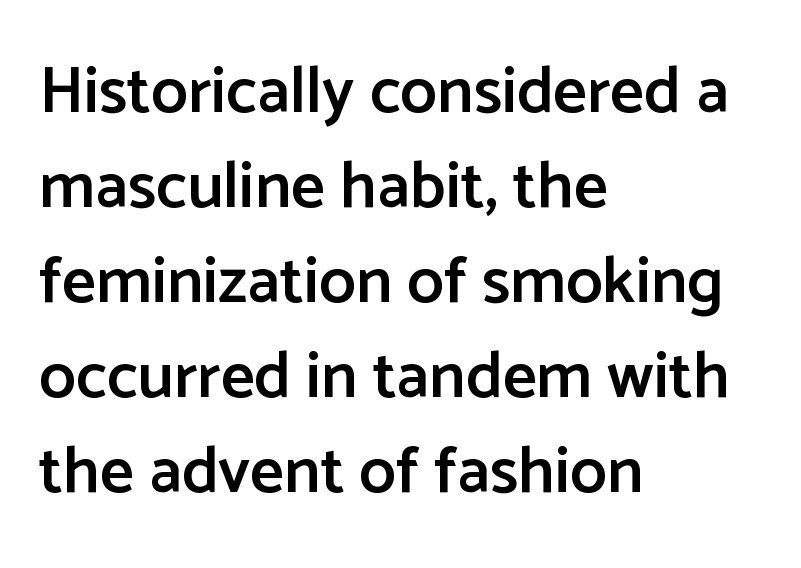
The face used here is proportionally spaced, like ordinary book or web type. Default kerning and tracking; the words read as compact shapes. Classification — sans serif. The passage shown stacks its lines at a standard gap. Where is the straight margin? On the left. Notice how the stems are strictly vertical — no italics here.
